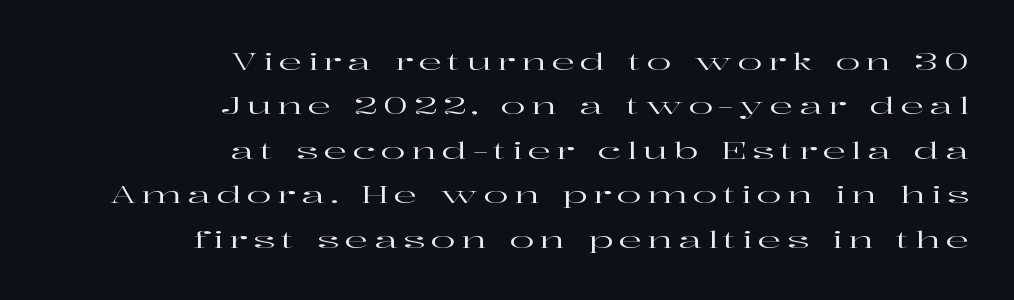
The image shows 23 px text type, upright; set right-aligned, loose line spacing (1.93x), unusually wide letter spacing (+0.24 em), not underlined.
